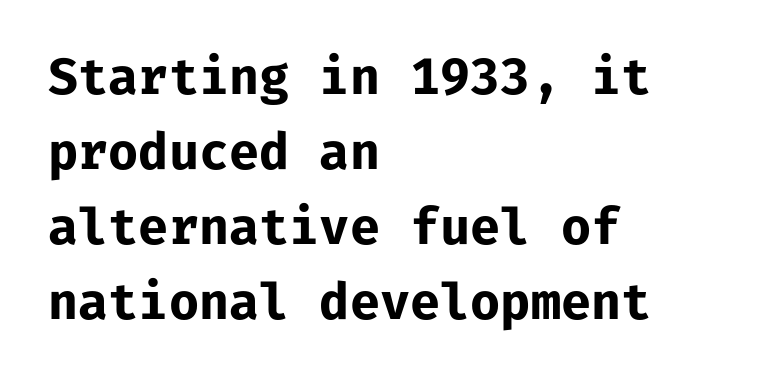
{"serif": "no", "italic": "no", "bold": "yes", "weight": "bold", "width": "normal", "stroke_contrast": "low", "x_height": "medium", "monospaced": "yes", "underline": "no", "align": "left", "line_spacing": "normal", "line_spacing_ratio": 1.53, "letter_spacing": "normal", "letter_spacing_em": 0.0, "glyph_px": 49}
